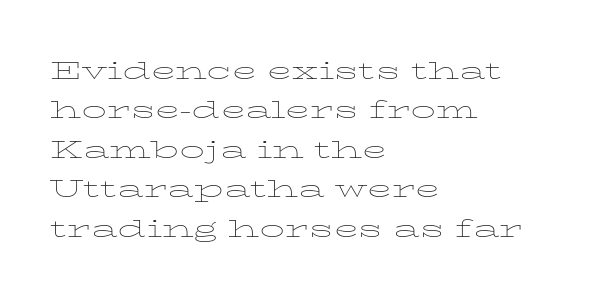
The image shows 25 px text type, upright; set left-aligned, normal line spacing (1.58x), normal letter spacing, not underlined.
